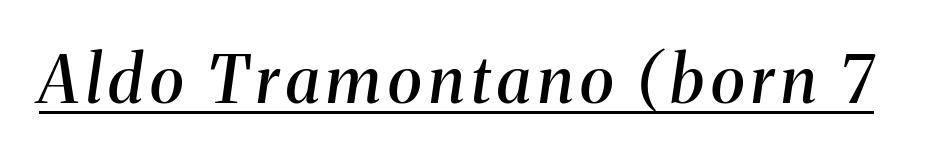
The image shows 65 px semibold serif type, italic (leaning right); set underlined; medium stroke contrast and a medium x-height.
